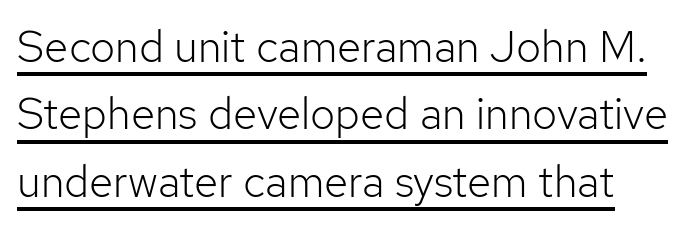
Q: Is the text bold? A: No.
Q: Is the text italic (slanted)? A: No, it is upright.
Q: Is the typeface a serif or a sans-serif typeface? A: Sans-serif.
Q: Is the text underlined? A: Yes.
Q: Is the spacing between letters normal or unusually wide? A: Normal.
Q: Is the spacing between lines tight, normal or loose? A: Normal.
Q: Width (condensed, normal, or wide)? A: Normal.
Q: Stroke contrast? A: Low.
Q: x-height? A: Medium.
Q: Monospaced? A: No.
